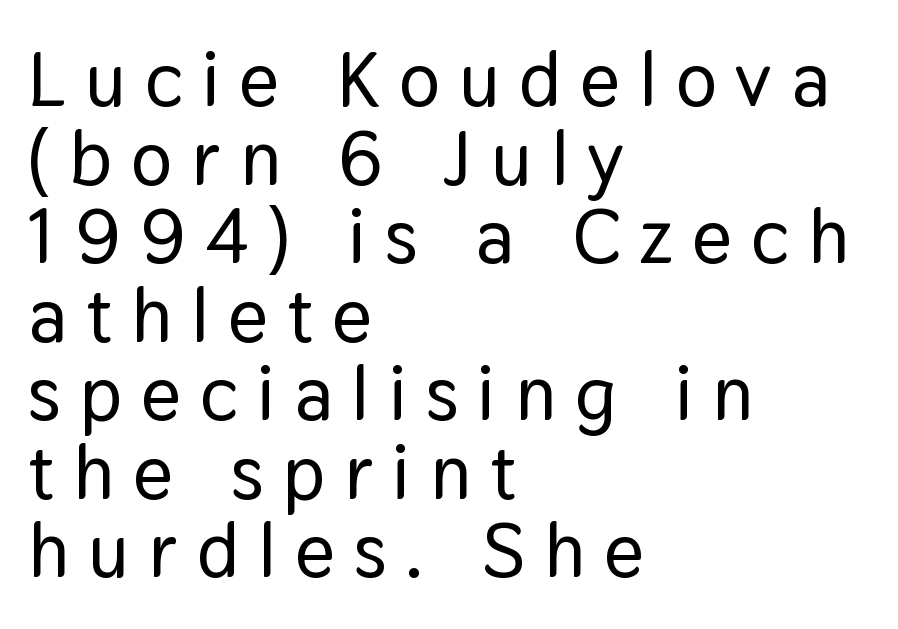
The image shows 77 px sans-serif type, upright; set left-aligned, tight line spacing (1.02x), unusually wide letter spacing (+0.25 em), not underlined; low stroke contrast and a medium x-height.
